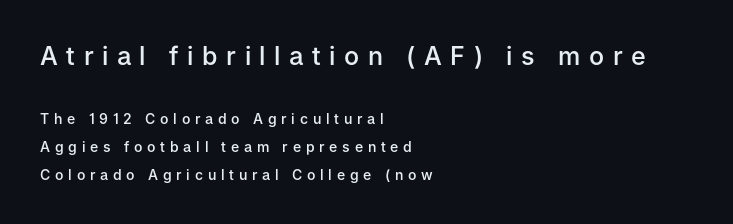
{"italic": "no", "bold": "semi", "underline": "no", "align": "left", "line_spacing": "loose", "line_spacing_ratio": 2.0, "letter_spacing": "wide", "letter_spacing_em": 0.34, "larger_block": "first", "size_ratio": 1.79, "glyph_px": 25}
